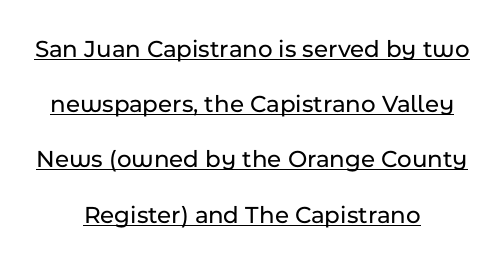
The image shows 25 px text type, upright; set centered, loose line spacing (2.21x), normal letter spacing, underlined.
